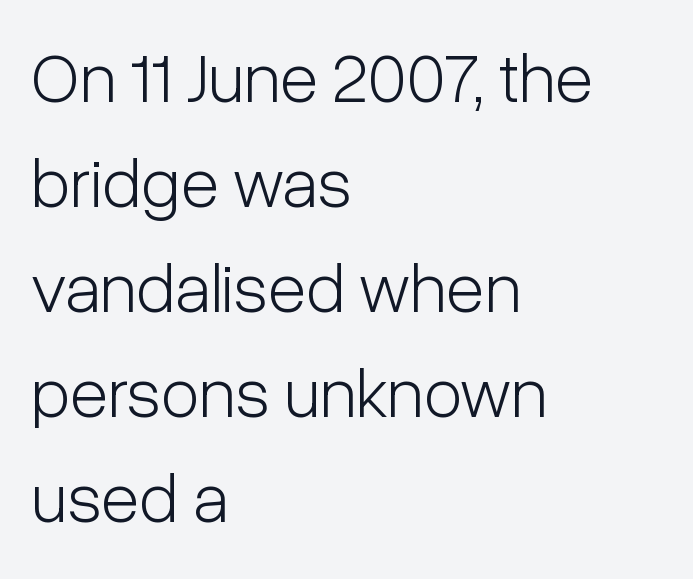
The letters advance in unequal steps, a hallmark of proportional type. Evenly set lines give the paragraph a standard silhouette. Unlike a traditional serif, this face leaves its strokes unadorned. The type sits square on the baseline with zero lean.
